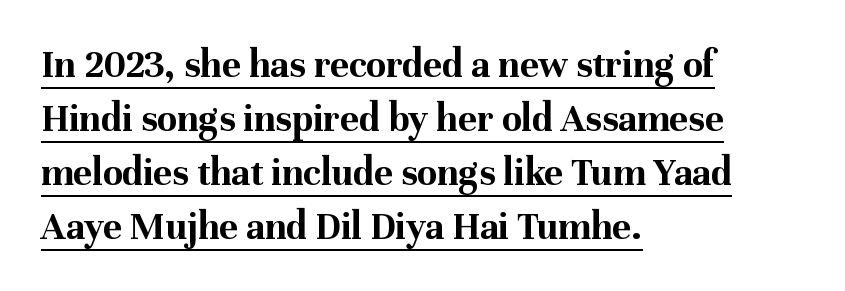
{"serif": "yes", "italic": "no", "bold": "yes", "weight": "bold", "width": "normal", "stroke_contrast": "medium", "x_height": "medium", "monospaced": "no", "underline": "yes", "align": "left", "line_spacing": "normal", "line_spacing_ratio": 1.35, "letter_spacing": "normal", "letter_spacing_em": 0.0, "glyph_px": 40}
